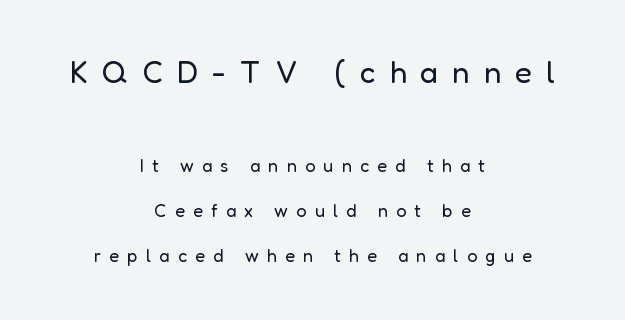
Note the varied advance widths — an 'i' is clearly narrower than an 'm'. Is there any slant? The stems are plumb. There is plenty of visible air inserted between adjacent glyphs. The strokes carry an ordinary text weight at most.
